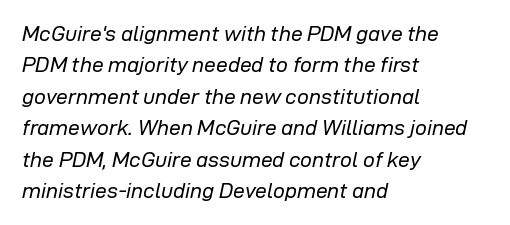
Casual observation: everything's shoved over to the left. Caption: face not bold, strokes unweighted. Underline: absent. The letters are slanted; this is an italic face.
